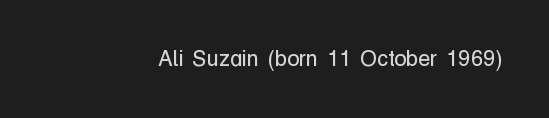
{"italic": "no", "bold": "no", "underline": "no", "letter_spacing": "normal", "letter_spacing_em": 0.0, "glyph_px": 22}
